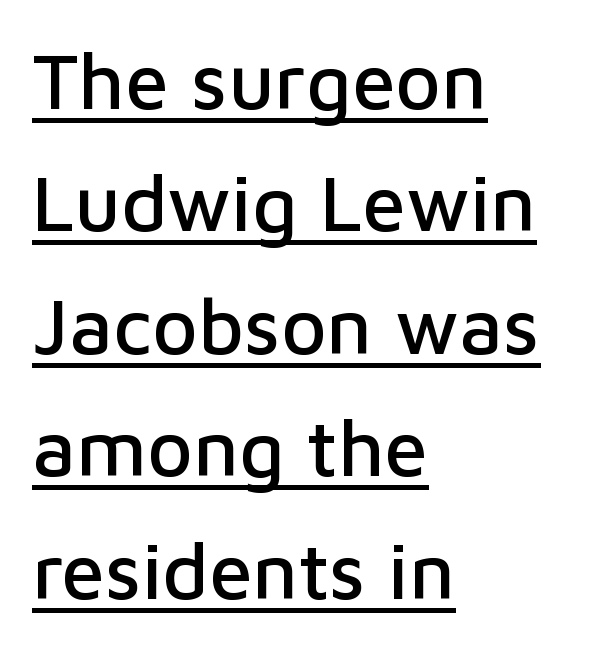
The image shows 79 px sans-serif type, upright; set left-aligned, normal line spacing (1.55x), normal letter spacing, underlined; low stroke contrast and a medium x-height.
